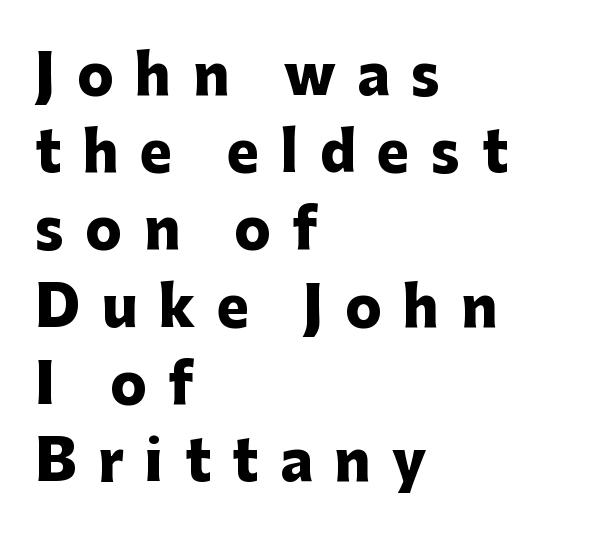
The lettering holds an erect, upright posture throughout. Type style note: lacks serifs. The letters are spread apart with noticeably loose tracking. Any mark beneath the type? The region is blank.
